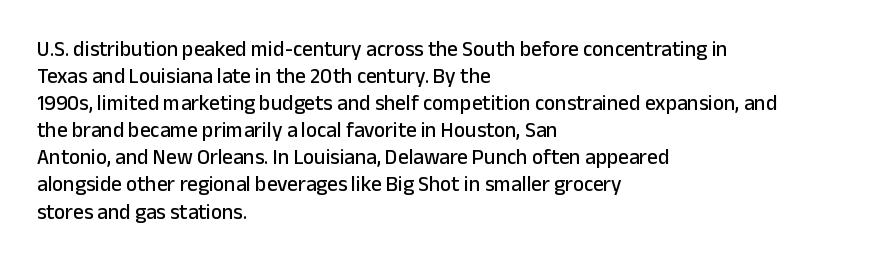
{"italic": "no", "underline": "no", "align": "left", "line_spacing": "normal", "line_spacing_ratio": 1.29, "letter_spacing": "normal", "letter_spacing_em": 0.0, "glyph_px": 21}
